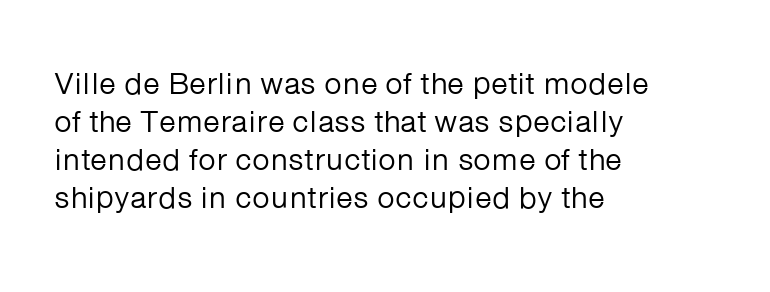
The specimen reads as upright at a glance. Plain, unruled lines of type. The rendering keeps characters at their native spacing. Stem width sits at or under what a default text font uses.
